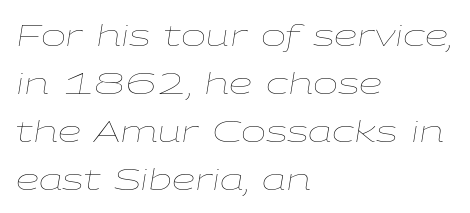
{"italic": "yes", "lean": "right", "slant_degrees": 9, "bold": "no", "weight": "thin", "width": "wide", "stroke_contrast": "low", "x_height": "medium", "monospaced": "no", "underline": "no", "align": "left", "line_spacing": "normal", "line_spacing_ratio": 1.6, "letter_spacing": "normal", "letter_spacing_em": 0.0, "glyph_px": 30}
